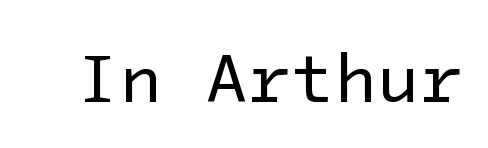
{"serif": "no", "italic": "no", "bold": "no", "weight": "regular", "width": "normal", "stroke_contrast": "low", "x_height": "medium", "underline": "no", "letter_spacing": "normal", "letter_spacing_em": 0.0, "glyph_px": 70}
